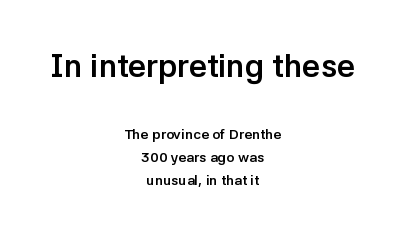
Each new line begins a customary step beneath the previous one. The designer went with a sans here, leaving each stem footless. Do the characters align in a grid? No, the font is proportional. Plain, unruled lines of type. Short note: letters normally spaced.
